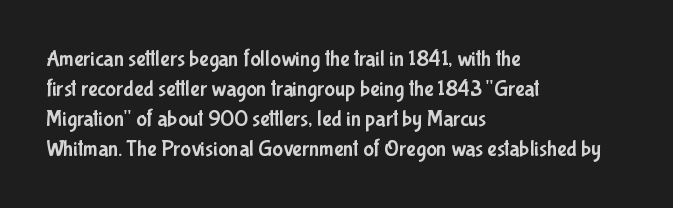
{"italic": "no", "underline": "no", "align": "left", "line_spacing": "normal", "line_spacing_ratio": 1.36, "letter_spacing": "normal", "letter_spacing_em": 0.0, "glyph_px": 22}
